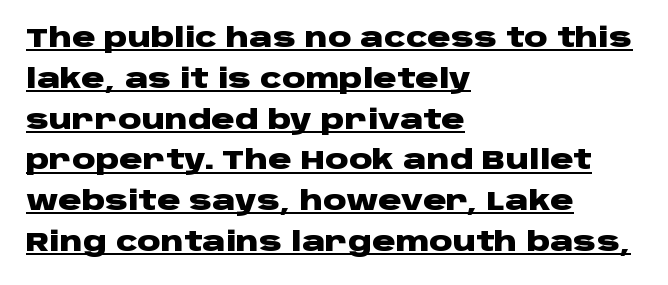
Q: Is the text bold? A: Yes.
Q: Is the text italic (slanted)? A: No, it is upright.
Q: Is the text underlined? A: Yes.
Q: How is the paragraph aligned? A: Left-aligned.
Q: Is the spacing between letters normal or unusually wide? A: Normal.
Q: Is the spacing between lines tight, normal or loose? A: Normal.
